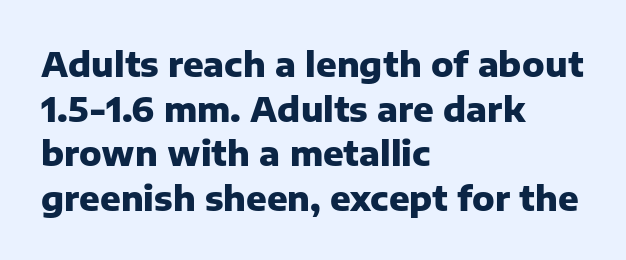
The image shows 34 px heavy sans-serif type, upright; set left-aligned, normal line spacing (1.31x), normal letter spacing, not underlined; low stroke contrast and a medium x-height.
